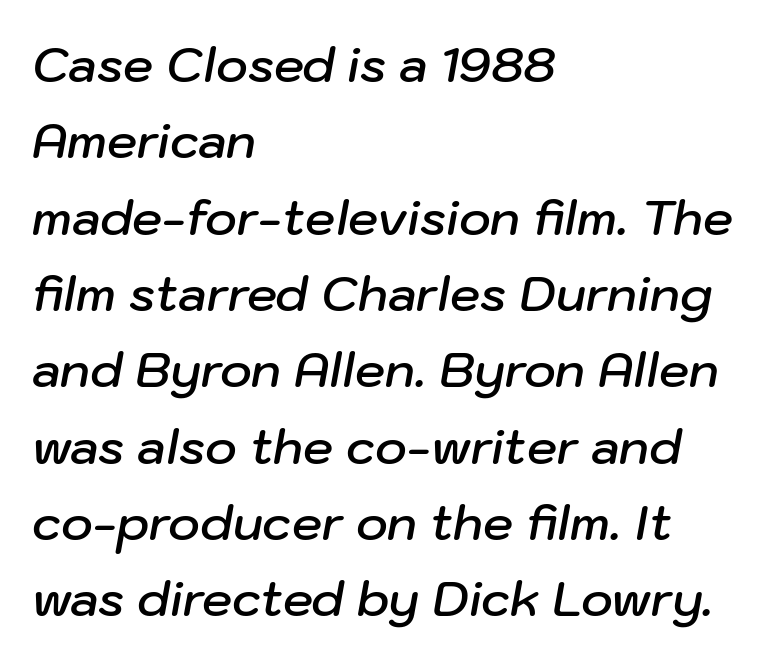
Q: Is the text bold? A: Semi-bold.
Q: Is the text italic (slanted)? A: Yes, it leans right by about 10 degrees.
Q: Is the text underlined? A: No.
Q: How is the paragraph aligned? A: Left-aligned.
Q: Is the spacing between letters normal or unusually wide? A: Normal.
Q: Is the spacing between lines tight, normal or loose? A: Normal.
Q: Width (condensed, normal, or wide)? A: Normal.
Q: Stroke contrast? A: Low.
Q: x-height? A: Medium.
Q: Monospaced? A: No.
